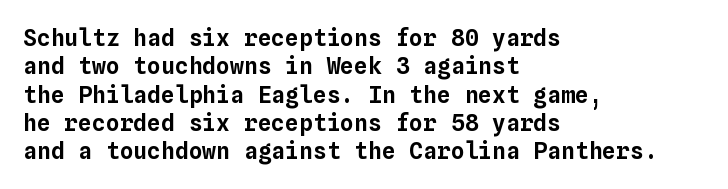
One-word summary of the alignment: left. These lines keep a tight, regular rhythm from letter to letter. Letters rest on an invisible, unmarked baseline. In terms of posture, this sample is upright.
